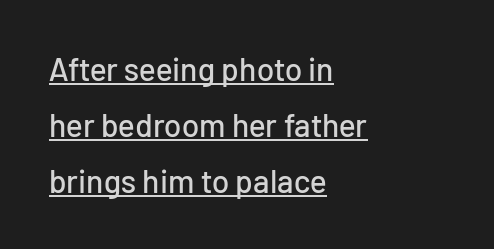
The lettering stays uniformly vertical, giving the passage a roman look. Note: no serifs on the glyphs. The rendering uses the underline text-decoration. The lines are quadded left.
